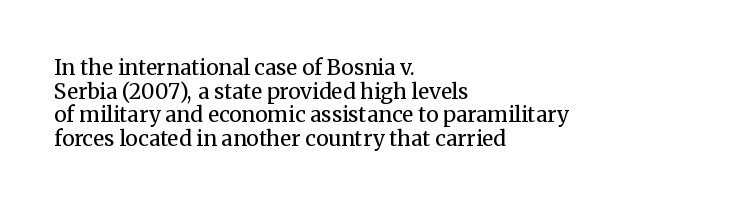
Is this a heavy cut? Hardly; it is regular or lighter. Does the copy run flush right? No — it runs flush left. Default kerning and tracking; the words read as compact shapes. Italic: no, the glyphs are upright roman. The area under the type is left untouched. If you measured baseline to baseline, you'd find a short distance.
